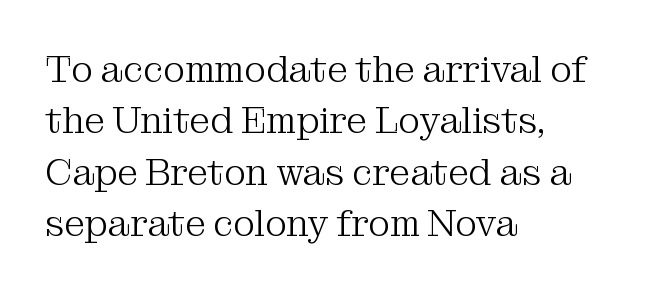
Each new line begins a customary step beneath the previous one. The rendering anchors every line to the left-hand side. A quiet, ordinary-to-light weight characterises the typeface. Proportional: the letters do not fall into vertical columns. Is there any slant? The stems are plumb.
